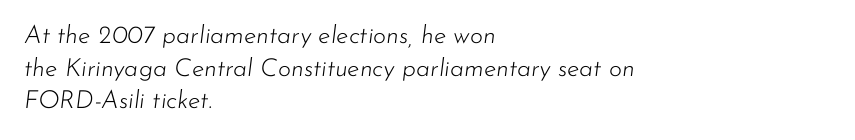
Q: Is the text bold? A: No.
Q: Is the text italic (slanted)? A: Yes, it leans right by about 7 degrees.
Q: Is the text underlined? A: No.
Q: How is the paragraph aligned? A: Left-aligned.
Q: Is the spacing between letters normal or unusually wide? A: Normal.
Q: Is the spacing between lines tight, normal or loose? A: Normal.
